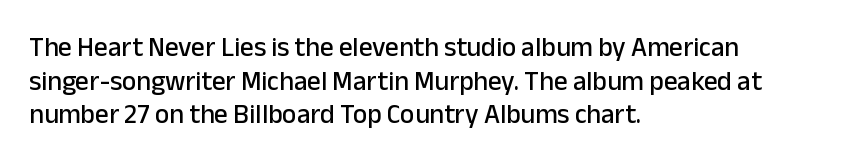
{"italic": "no", "underline": "no", "align": "left", "line_spacing": "normal", "line_spacing_ratio": 1.25, "letter_spacing": "normal", "letter_spacing_em": 0.0, "glyph_px": 27}
